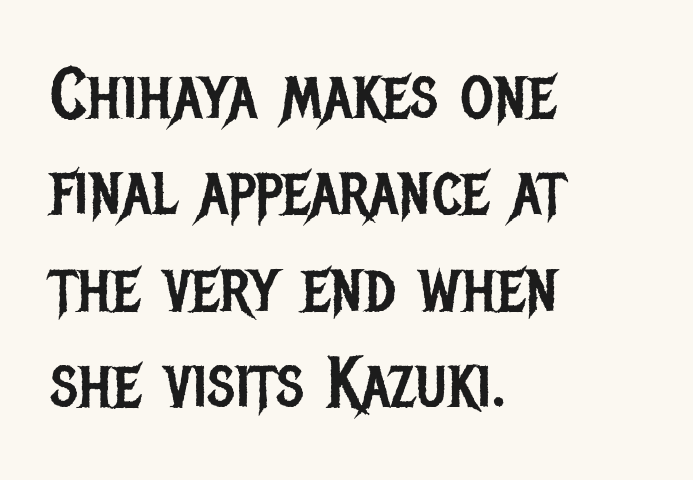
{"serif": "no", "italic": "no", "bold": "no", "weight": "regular", "width": "condensed", "stroke_contrast": "low", "x_height": "large", "monospaced": "no", "underline": "no", "align": "left", "line_spacing": "normal", "line_spacing_ratio": 1.34, "letter_spacing": "normal", "letter_spacing_em": 0.0, "glyph_px": 72}
